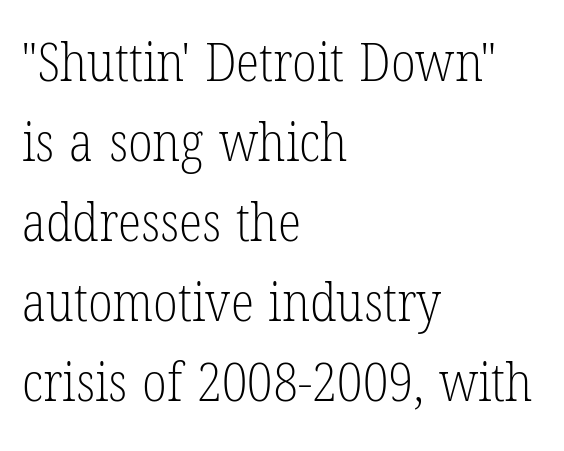
{"serif": "yes", "italic": "no", "bold": "no", "weight": "light", "width": "condensed", "stroke_contrast": "low", "x_height": "medium", "monospaced": "no", "underline": "no", "align": "left", "line_spacing": "normal", "line_spacing_ratio": 1.48, "letter_spacing": "normal", "letter_spacing_em": 0.0, "glyph_px": 54}
